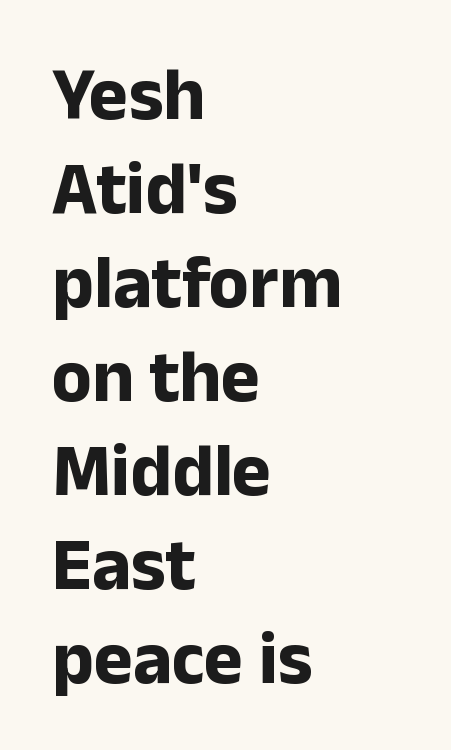
{"serif": "no", "italic": "no", "bold": "yes", "weight": "bold", "width": "normal", "stroke_contrast": "low", "x_height": "medium", "monospaced": "no", "underline": "no", "align": "left", "line_spacing": "normal", "line_spacing_ratio": 1.27, "letter_spacing": "normal", "letter_spacing_em": 0.0, "glyph_px": 74}
